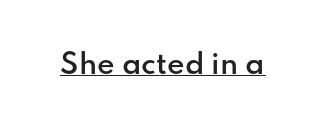
{"italic": "no", "bold": "semi", "underline": "yes", "letter_spacing": "normal", "letter_spacing_em": 0.0, "glyph_px": 27}
